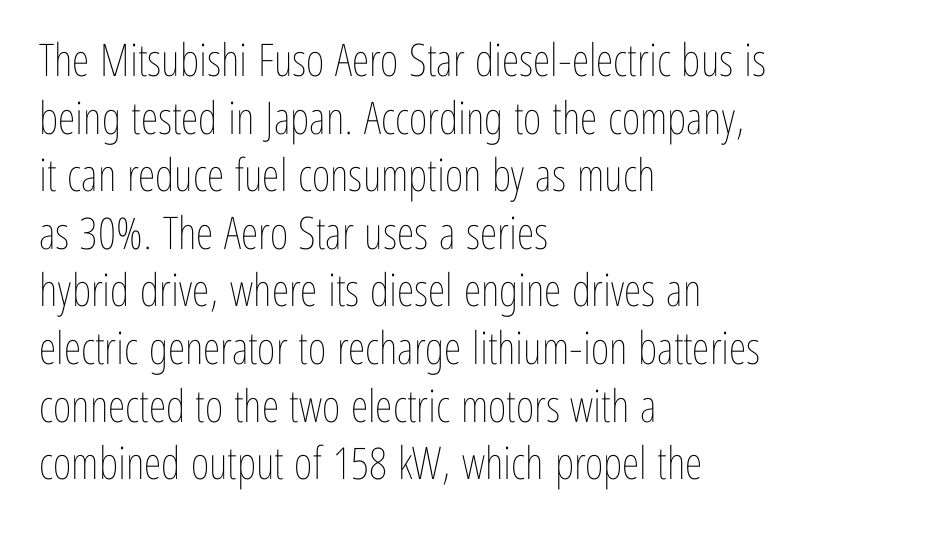
Glance below the letters and you will spot only blank space. The letterforms sit shoulder to shoulder at normal distance. The rows are spaced the way most documents space them. The letters advance in unequal steps, a hallmark of proportional type. The lettering stays uniformly vertical, giving the passage a roman look.
